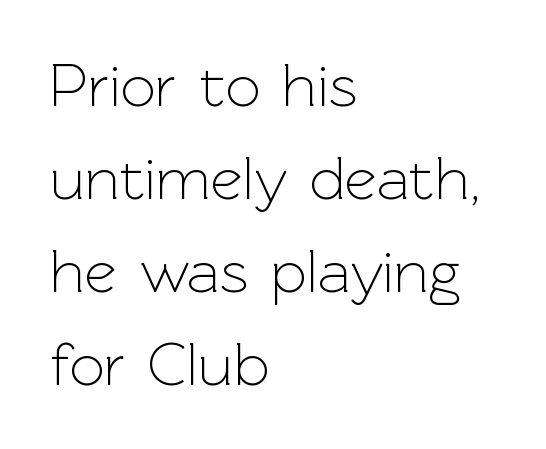
Honestly, the letter spacing is just normal — you wouldn't notice it. The space between consecutive lines is moderate. The foot of each line stays bare and open. Looks like regular typesetting: each glyph gets only the width it needs. Quick note: not italic, upright.
